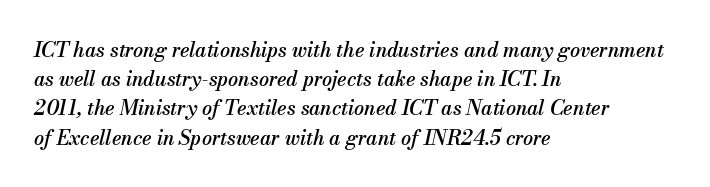
Q: Is the text italic (slanted)? A: Yes, it leans right by about 13 degrees.
Q: Is the text underlined? A: No.
Q: How is the paragraph aligned? A: Left-aligned.
Q: Is the spacing between letters normal or unusually wide? A: Normal.
Q: Is the spacing between lines tight, normal or loose? A: Normal.
